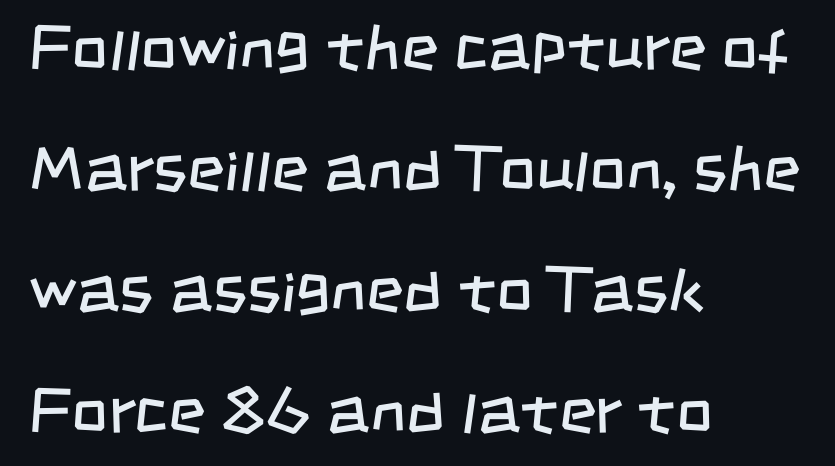
Q: Is the text bold? A: No.
Q: Is the typeface a serif or a sans-serif typeface? A: Sans-serif.
Q: Is the text underlined? A: No.
Q: How is the paragraph aligned? A: Left-aligned.
Q: Is the spacing between letters normal or unusually wide? A: Normal.
Q: Width (condensed, normal, or wide)? A: Condensed.
Q: Stroke contrast? A: Low.
Q: x-height? A: Large.
Q: Monospaced? A: No.
